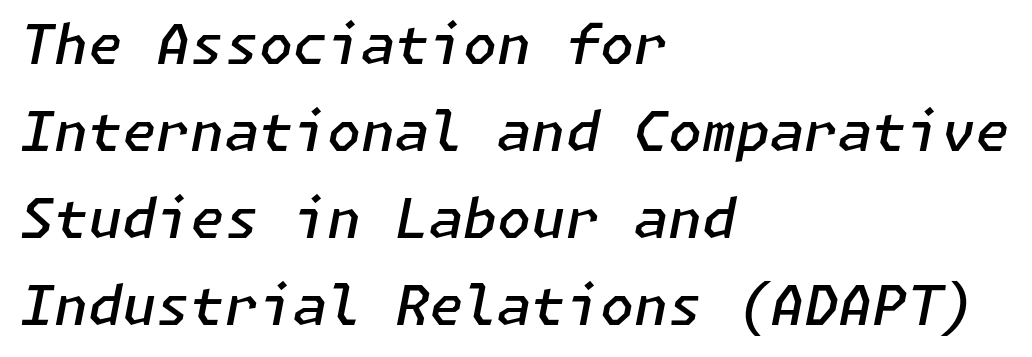
Plain, unruled lines of type. Emphasis by weight is partial: semibold. You could call the tracking neutral — neither tight nor loose. Italic: yes, the glyphs are oblique. One-word summary of the alignment: left. Interline gaps are of average width in this sample.
